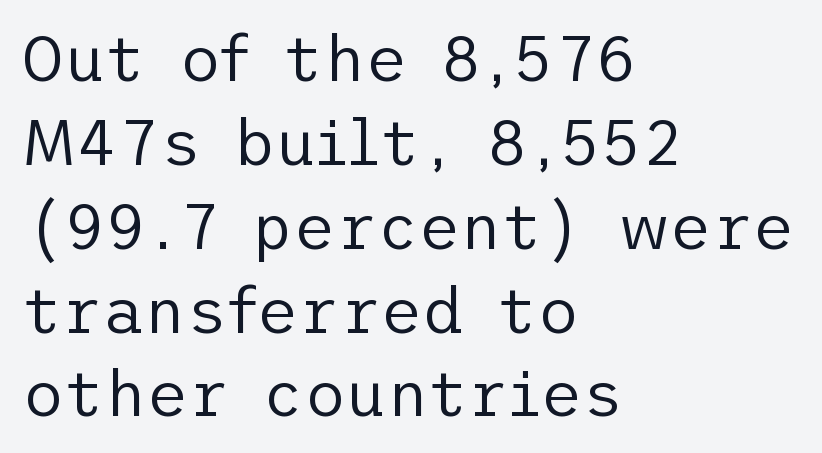
{"serif": "no", "italic": "no", "bold": "no", "weight": "regular", "width": "normal", "stroke_contrast": "low", "x_height": "medium", "underline": "no", "align": "left", "line_spacing": "normal", "line_spacing_ratio": 1.31, "letter_spacing": "normal", "letter_spacing_em": 0.0, "glyph_px": 64}
